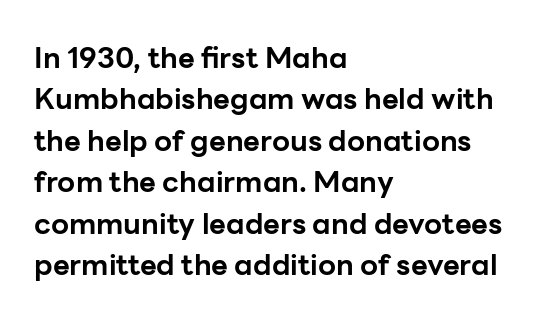
Q: Is the text bold? A: Yes.
Q: Is the text italic (slanted)? A: No, it is upright.
Q: Is the typeface a serif or a sans-serif typeface? A: Sans-serif.
Q: Is the text underlined? A: No.
Q: How is the paragraph aligned? A: Left-aligned.
Q: Is the spacing between letters normal or unusually wide? A: Normal.
Q: Is the spacing between lines tight, normal or loose? A: Normal.
Q: Width (condensed, normal, or wide)? A: Normal.
Q: Stroke contrast? A: Low.
Q: x-height? A: Medium.
Q: Monospaced? A: No.
